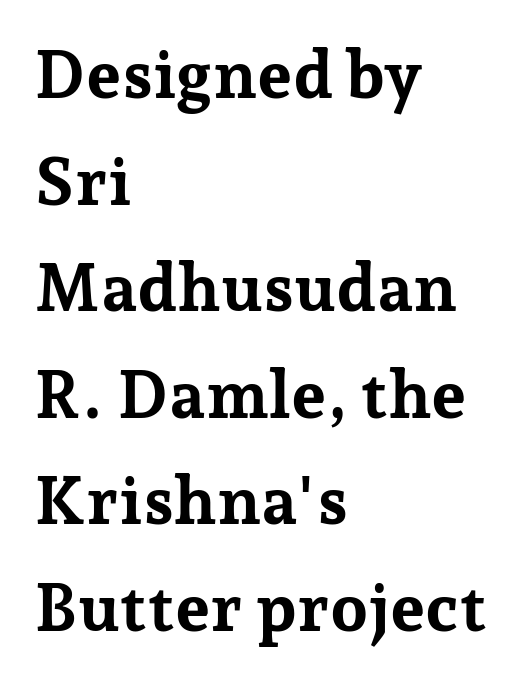
Q: Is the text bold? A: Yes.
Q: Is the text italic (slanted)? A: No, it is upright.
Q: Is the typeface a serif or a sans-serif typeface? A: Serif.
Q: Is the text underlined? A: No.
Q: How is the paragraph aligned? A: Left-aligned.
Q: Is the spacing between letters normal or unusually wide? A: Normal.
Q: Is the spacing between lines tight, normal or loose? A: Normal.
Q: Width (condensed, normal, or wide)? A: Normal.
Q: Stroke contrast? A: Low.
Q: x-height? A: Medium.
Q: Monospaced? A: No.
